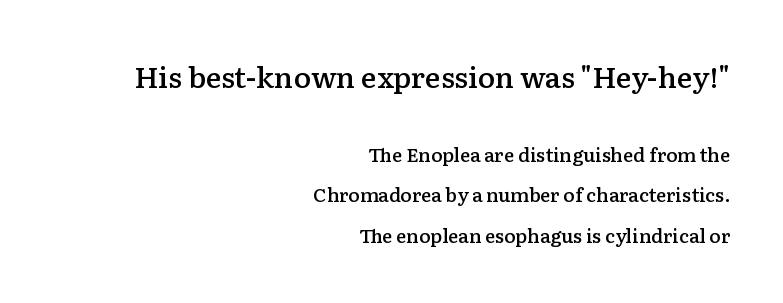
The image shows 29 px semibold serif type, upright; set right-aligned, loose line spacing (2.15x), normal letter spacing, not underlined; the first (top) block is 1.53x larger; low stroke contrast and a medium x-height.
